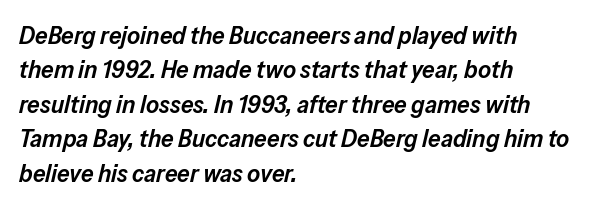
Q: Is the text bold? A: Semi-bold.
Q: Is the text italic (slanted)? A: Yes, it leans right by about 13 degrees.
Q: Is the text underlined? A: No.
Q: How is the paragraph aligned? A: Left-aligned.
Q: Is the spacing between letters normal or unusually wide? A: Normal.
Q: Is the spacing between lines tight, normal or loose? A: Normal.
